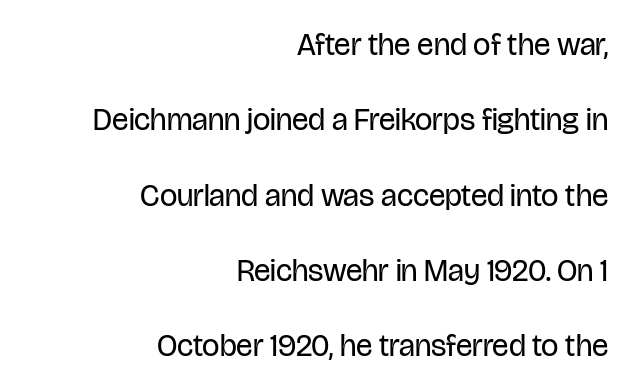
The image shows 31 px regular-weight, condensed sans-serif type, upright; set right-aligned, loose line spacing (2.43x), normal letter spacing, not underlined; low stroke contrast and a large x-height.
